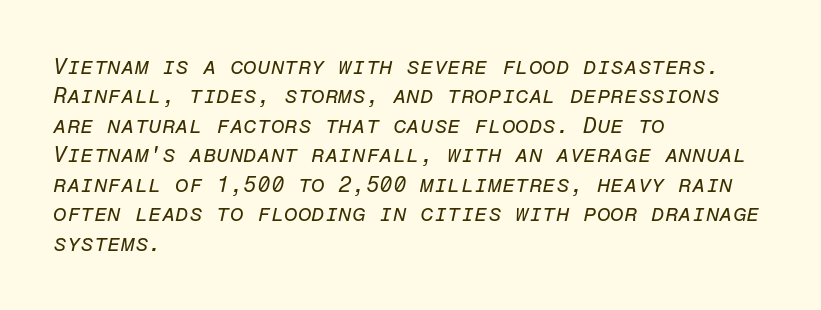
Q: Is the text bold? A: No.
Q: Is the text italic (slanted)? A: Yes, it leans right by about 12 degrees.
Q: Is the text underlined? A: No.
Q: How is the paragraph aligned? A: Left-aligned.
Q: Is the spacing between letters normal or unusually wide? A: Normal.
Q: Is the spacing between lines tight, normal or loose? A: Normal.
